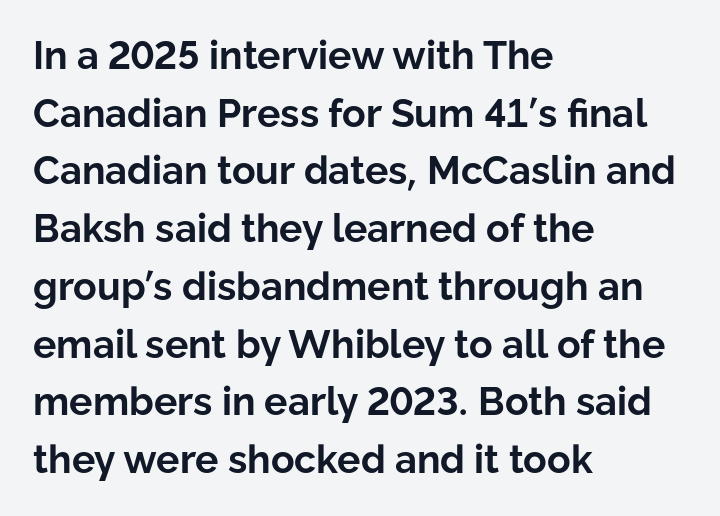
Q: Is the text bold? A: Yes.
Q: Is the text italic (slanted)? A: No, it is upright.
Q: Is the typeface a serif or a sans-serif typeface? A: Sans-serif.
Q: Is the text underlined? A: No.
Q: How is the paragraph aligned? A: Left-aligned.
Q: Is the spacing between letters normal or unusually wide? A: Normal.
Q: Is the spacing between lines tight, normal or loose? A: Normal.
Q: Width (condensed, normal, or wide)? A: Normal.
Q: Stroke contrast? A: Low.
Q: x-height? A: Medium.
Q: Monospaced? A: No.
